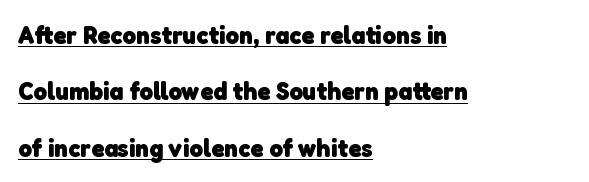
Look at the stroke-to-counter ratio: heavy, a bold. Successive baselines arrive slowly, with a big drop between each. Check the space under the baseline: a stroke is drawn there. There is no visible air inserted between adjacent glyphs. Is the block centered? No — it sits flush against the left margin.
